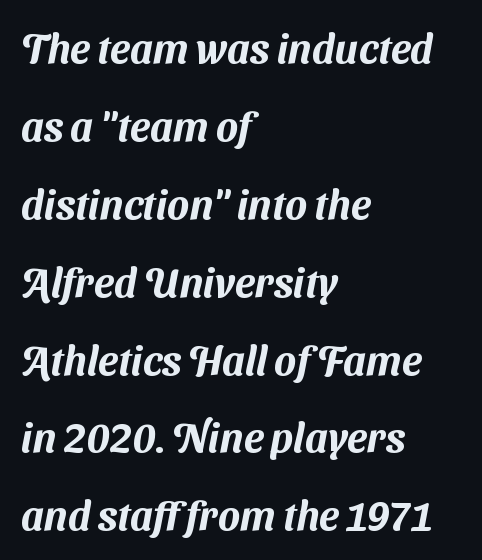
{"serif": "no", "width": "normal", "stroke_contrast": "medium", "x_height": "medium", "monospaced": "no", "underline": "no", "align": "left", "line_spacing": "loose", "line_spacing_ratio": 1.9, "letter_spacing": "normal", "letter_spacing_em": 0.0, "glyph_px": 41}
